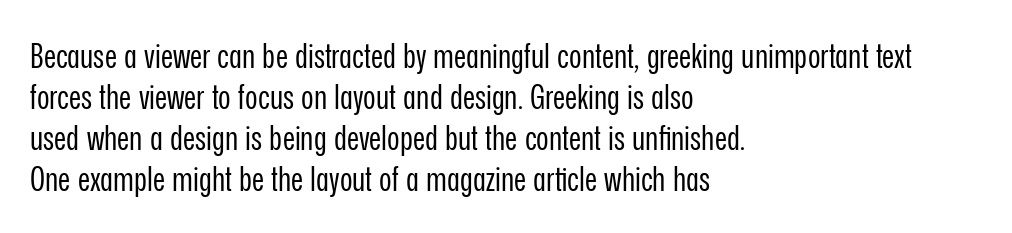
The passage is arranged the way most books set body copy — flush left. The font's upright variant was chosen for this text. The type is set solid horizontally, with unmodified tracking. The weight tops out at a normal text grade. A clean baseline with only descenders dipping below it. This sample has the flowing, uneven cadence of proportional lettering.
